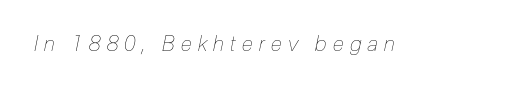
The image shows 21 px text type, italic (leaning right); set unusually wide letter spacing (+0.3 em), not underlined.
